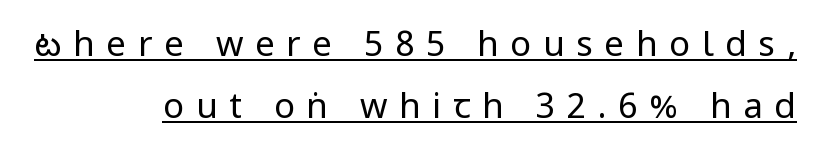
Weight: in the light-to-regular range. These lines are set flush right with a ragged left edge. Italic: no, the glyphs are upright roman. Between one letter and the next there's a generous, obvious gap.
